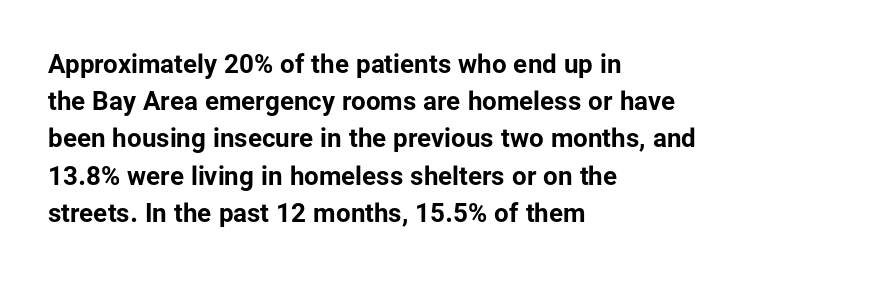
Q: Is the text bold? A: Yes.
Q: Is the text italic (slanted)? A: No, it is upright.
Q: Is the text underlined? A: No.
Q: How is the paragraph aligned? A: Left-aligned.
Q: Is the spacing between letters normal or unusually wide? A: Normal.
Q: Is the spacing between lines tight, normal or loose? A: Normal.
